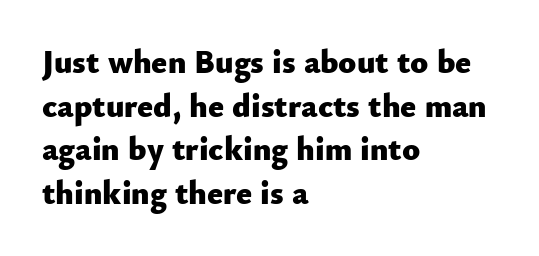
{"serif": "no", "italic": "no", "bold": "yes", "weight": "heavy", "width": "normal", "stroke_contrast": "low", "x_height": "small", "monospaced": "no", "underline": "no", "align": "left", "line_spacing": "normal", "line_spacing_ratio": 1.32, "letter_spacing": "normal", "letter_spacing_em": 0.0, "glyph_px": 33}
